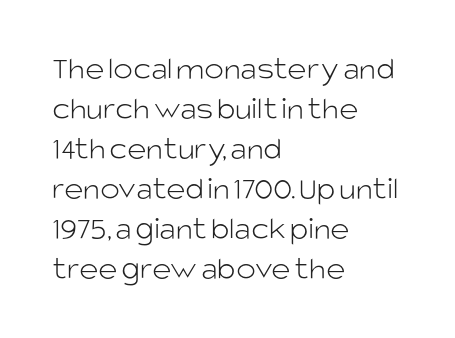
The image shows 33 px light sans-serif type, upright; set left-aligned, line spacing 1.21x, normal letter spacing, not underlined; low stroke contrast and a large x-height.
